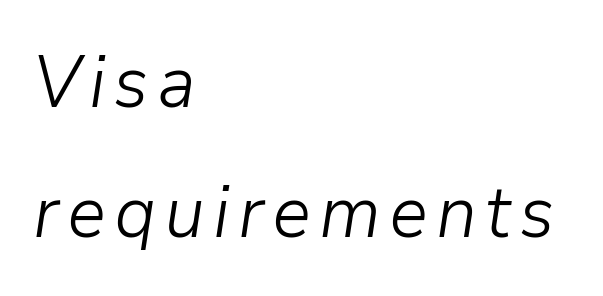
The image shows 73 px light type, italic (leaning right); set left-aligned, line spacing 1.78x, not underlined; low stroke contrast and a medium x-height.
